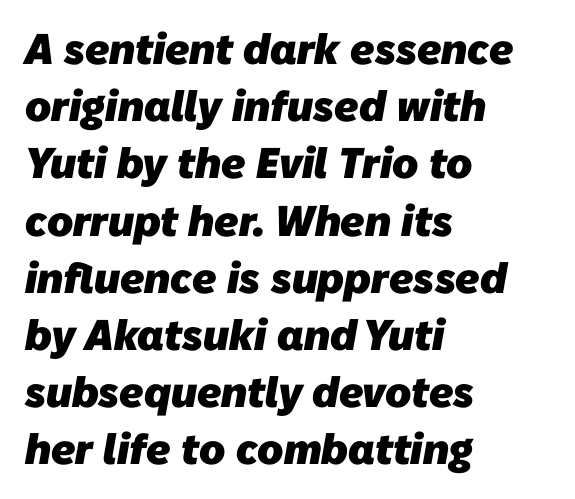
{"serif": "no", "bold": "yes", "weight": "heavy", "width": "normal", "stroke_contrast": "low", "x_height": "medium", "monospaced": "no", "underline": "no", "align": "left", "line_spacing": "normal", "line_spacing_ratio": 1.33, "letter_spacing": "normal", "letter_spacing_em": 0.0, "glyph_px": 43}
